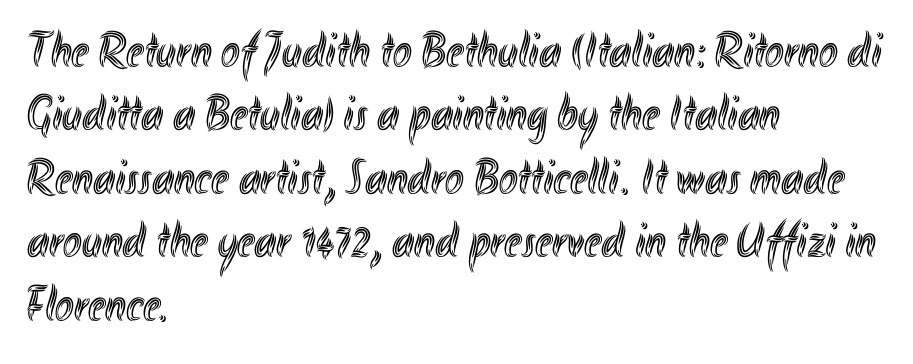
{"width": "condensed", "x_height": "small", "monospaced": "no", "underline": "no", "align": "left", "line_spacing": "normal", "line_spacing_ratio": 1.27, "letter_spacing": "normal", "letter_spacing_em": 0.0, "glyph_px": 50}
